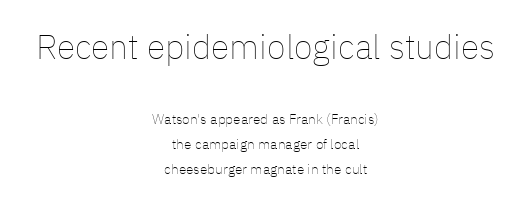
Q: Is the text bold? A: No.
Q: Is the text italic (slanted)? A: No, it is upright.
Q: Is the text underlined? A: No.
Q: How is the paragraph aligned? A: Centered.
Q: Is the spacing between letters normal or unusually wide? A: Normal.
Q: Which block of text is set in a larger size, the first (top) or the second (bottom)? A: The first (top) one.
Q: Width (condensed, normal, or wide)? A: Normal.
Q: Stroke contrast? A: Low.
Q: x-height? A: Medium.
Q: Monospaced? A: No.
